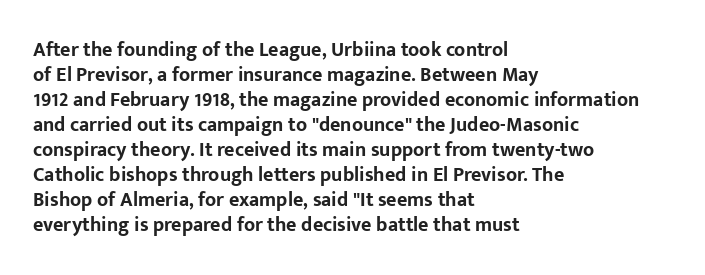
The image shows 20 px bold type, upright; set left-aligned, normal line spacing (1.25x), normal letter spacing, not underlined.
